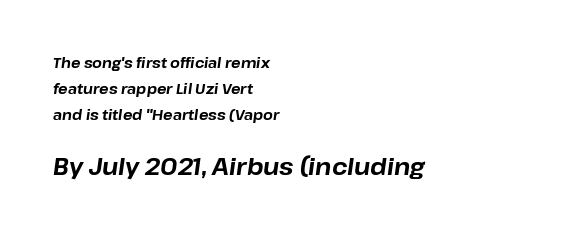
The image shows 23 px bold type, italic (leaning right); set left-aligned, line spacing 1.87x, normal letter spacing, not underlined; the second (bottom) block is 1.64x larger.
